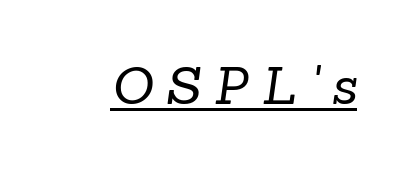
Q: Is the text bold? A: No.
Q: Is the typeface a serif or a sans-serif typeface? A: Serif.
Q: Is the text underlined? A: Yes.
Q: Is the spacing between letters normal or unusually wide? A: Unusually wide.
Q: Width (condensed, normal, or wide)? A: Normal.
Q: Stroke contrast? A: Low.
Q: x-height? A: Medium.
Q: Monospaced? A: No.
